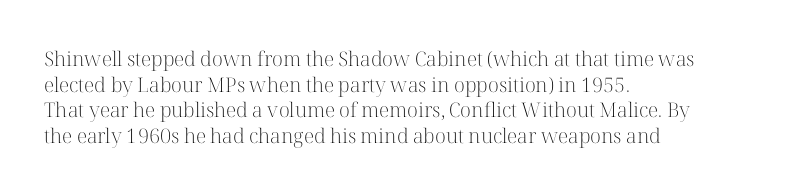
The image shows 20 px text type, upright; set left-aligned, normal line spacing (1.28x), normal letter spacing, not underlined.
